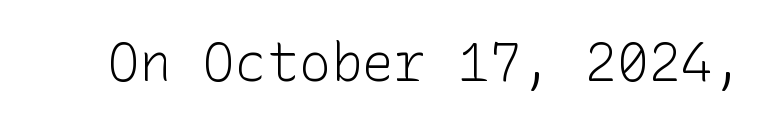
Q: Is the text bold? A: No.
Q: Is the text italic (slanted)? A: No, it is upright.
Q: Is the typeface a serif or a sans-serif typeface? A: Sans-serif.
Q: Is the text underlined? A: No.
Q: Is the spacing between letters normal or unusually wide? A: Normal.
Q: Width (condensed, normal, or wide)? A: Normal.
Q: Stroke contrast? A: Low.
Q: x-height? A: Medium.
